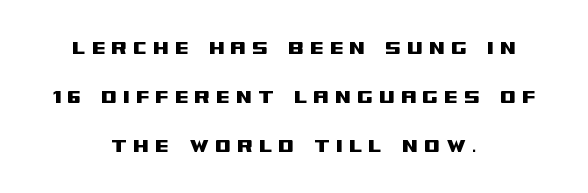
Q: Is the text italic (slanted)? A: No, it is upright.
Q: Is the text underlined? A: No.
Q: How is the paragraph aligned? A: Centered.
Q: Is the spacing between letters normal or unusually wide? A: Unusually wide.
Q: Is the spacing between lines tight, normal or loose? A: Loose.
